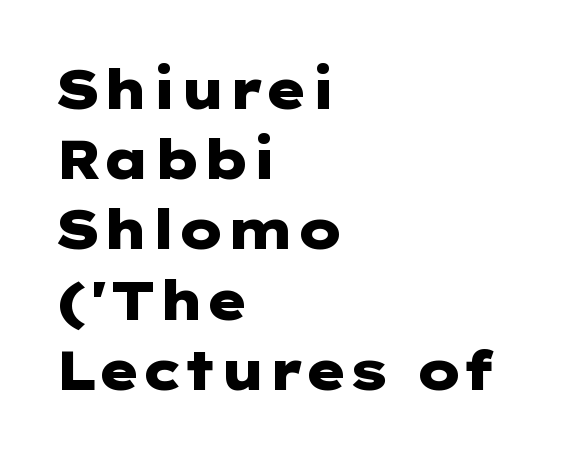
Typeset ragged right — the left edge is the straight one. Vertical strokes here are truly vertical. Classification — sans serif. Caption: standard tracking, unaltered. One glance says typical: line gaps are just what's usual.
